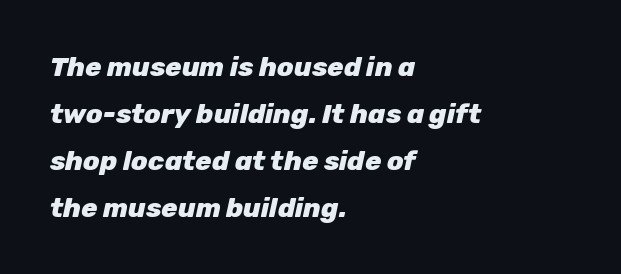
Each row of text sits above clean, open space. Characters follow at the spacing the type designer built in. You'd pick this weight for a headline — it's a proper bold. The lettering tilts uniformly, giving the passage an italic look.
